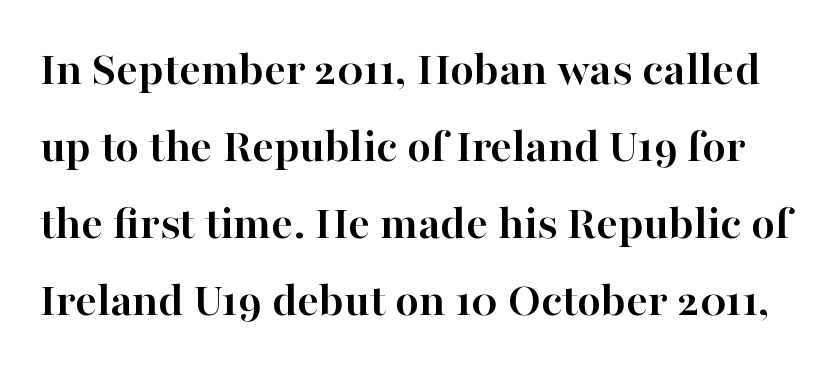
The image shows 49 px semibold serif type, upright; set normal line spacing (1.57x), normal letter spacing, not underlined; high stroke contrast and a medium x-height.
